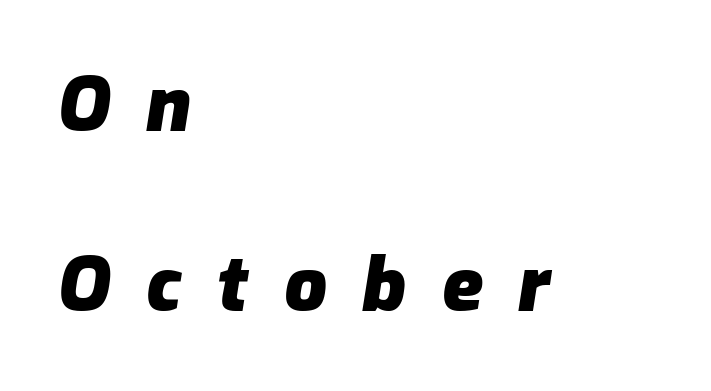
Q: Is the text bold? A: Yes.
Q: Is the text italic (slanted)? A: Yes, it leans right by about 9 degrees.
Q: Is the text underlined? A: No.
Q: How is the paragraph aligned? A: Left-aligned.
Q: Is the spacing between letters normal or unusually wide? A: Unusually wide.
Q: Is the spacing between lines tight, normal or loose? A: Loose.
Q: Width (condensed, normal, or wide)? A: Normal.
Q: Stroke contrast? A: Low.
Q: x-height? A: Medium.
Q: Monospaced? A: No.
